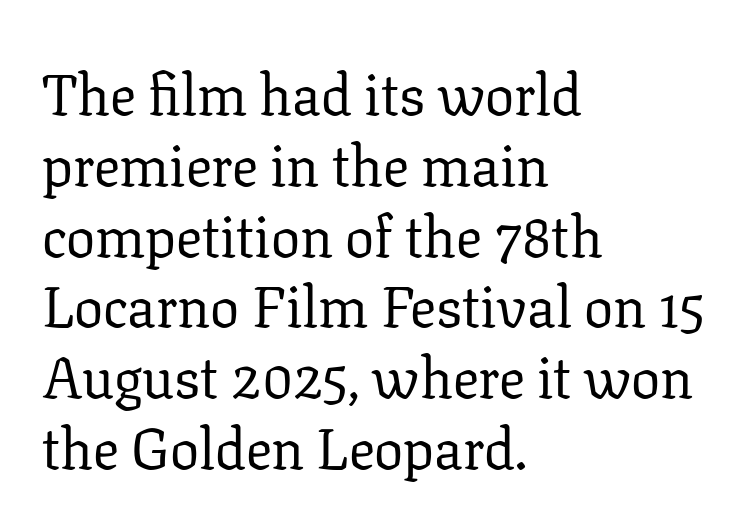
{"serif": "yes", "italic": "no", "bold": "no", "weight": "regular", "width": "normal", "stroke_contrast": "low", "x_height": "medium", "monospaced": "no", "underline": "no", "align": "left", "line_spacing_ratio": 1.22, "letter_spacing": "normal", "letter_spacing_em": 0.0, "glyph_px": 58}
